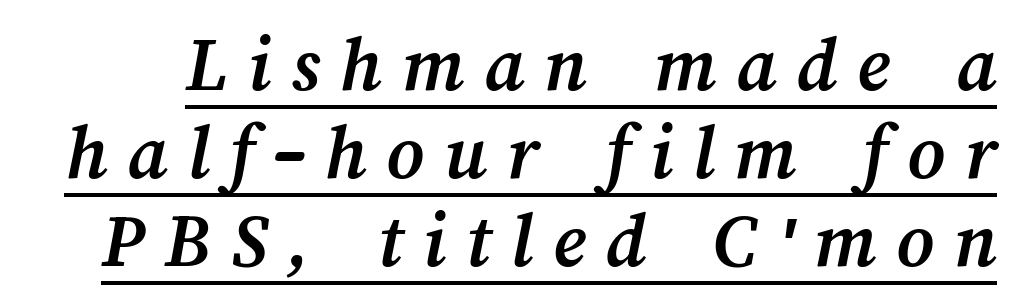
{"bold": "yes", "weight": "semibold", "width": "normal", "stroke_contrast": "medium", "x_height": "medium", "monospaced": "no", "underline": "yes", "line_spacing": "tight", "line_spacing_ratio": 1.1, "letter_spacing": "wide", "letter_spacing_em": 0.25, "glyph_px": 80}
